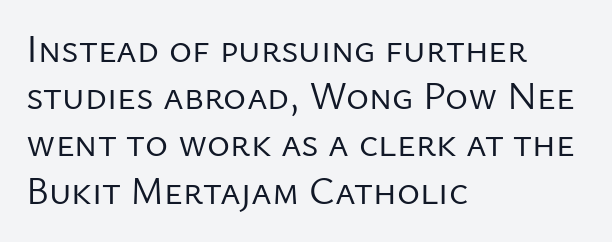
Q: Is the text bold? A: No.
Q: Is the text italic (slanted)? A: No, it is upright.
Q: Is the typeface a serif or a sans-serif typeface? A: Sans-serif.
Q: Is the text underlined? A: No.
Q: How is the paragraph aligned? A: Left-aligned.
Q: Is the spacing between letters normal or unusually wide? A: Normal.
Q: Width (condensed, normal, or wide)? A: Normal.
Q: Stroke contrast? A: Low.
Q: x-height? A: Medium.
Q: Monospaced? A: No.
